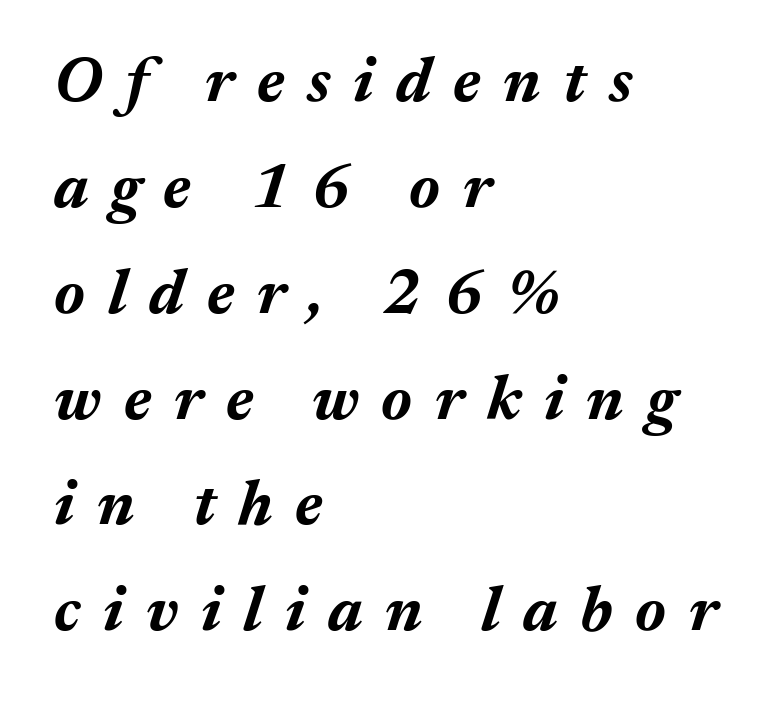
A dark, heavy texture on the line: the type is bold. Varying glyph widths throughout — classic text-font behaviour. The letters are spread apart with noticeably loose tracking. Which margin do the lines hug? The left one — the right edge is uneven. Type without underlining. Posture: slanted.
